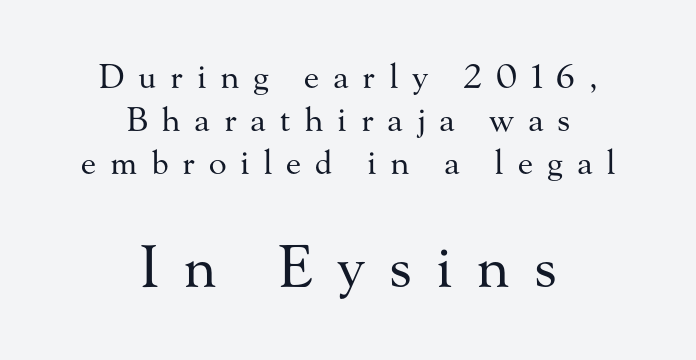
The designer left line spacing at the default. Each letter's strokes conclude with small projecting serifs. The strokes are not fattened; the text isn't bold. Check the space under the baseline: it is left empty. Reading top to bottom, the characters get bigger at the block break.
